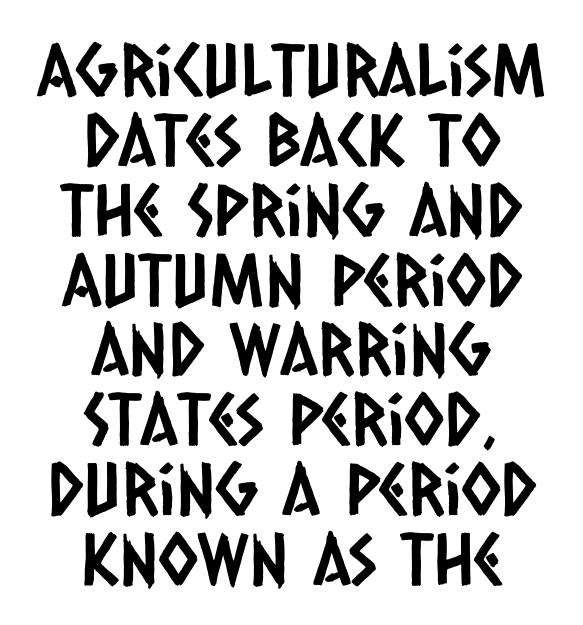
{"serif": "no", "width": "condensed", "stroke_contrast": "low", "x_height": "large", "monospaced": "no", "underline": "no", "align": "center", "line_spacing": "tight", "line_spacing_ratio": 0.97, "letter_spacing": "normal", "letter_spacing_em": 0.0, "glyph_px": 72}
